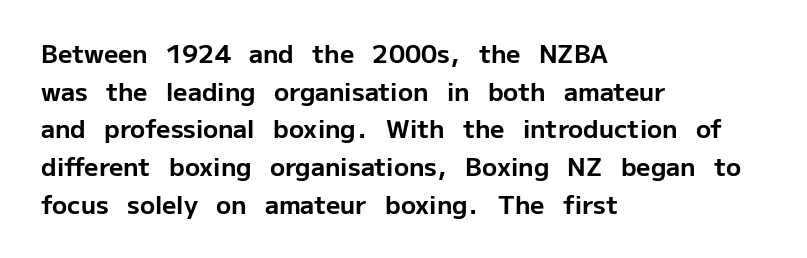
{"italic": "no", "bold": "yes", "underline": "no", "align": "left", "line_spacing": "normal", "line_spacing_ratio": 1.51, "letter_spacing": "normal", "letter_spacing_em": 0.0, "glyph_px": 25}
